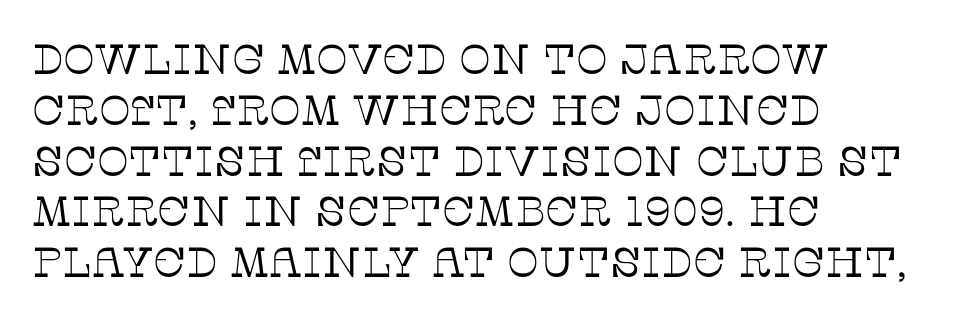
The image shows 42 px thin serif type, upright; set left-aligned, line spacing 1.21x, normal letter spacing, not underlined; low stroke contrast and a large x-height.
